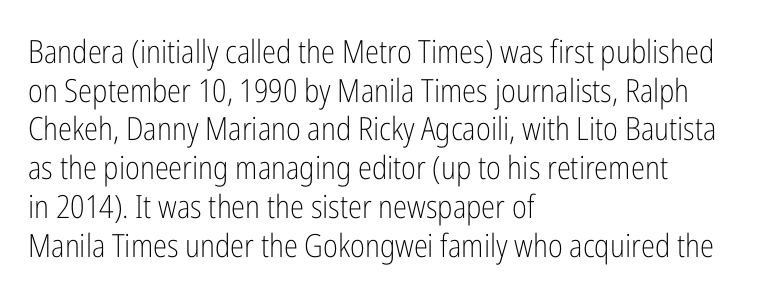
Q: Is the text bold? A: No.
Q: Is the text italic (slanted)? A: No, it is upright.
Q: Is the typeface a serif or a sans-serif typeface? A: Sans-serif.
Q: Is the text underlined? A: No.
Q: How is the paragraph aligned? A: Left-aligned.
Q: Is the spacing between letters normal or unusually wide? A: Normal.
Q: Width (condensed, normal, or wide)? A: Condensed.
Q: Stroke contrast? A: Low.
Q: x-height? A: Medium.
Q: Monospaced? A: No.
